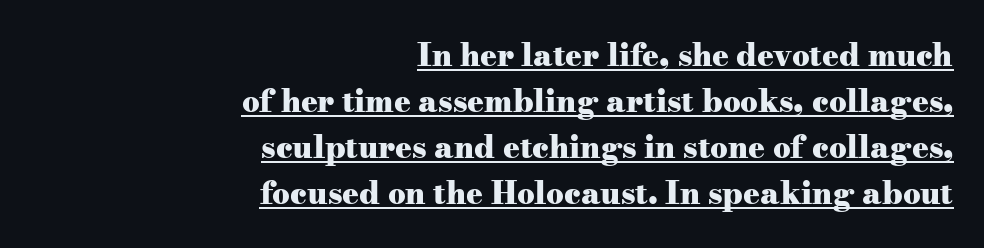
Q: Is the text bold? A: Yes.
Q: Is the text italic (slanted)? A: No, it is upright.
Q: Is the typeface a serif or a sans-serif typeface? A: Serif.
Q: Is the text underlined? A: Yes.
Q: How is the paragraph aligned? A: Right-aligned.
Q: Is the spacing between letters normal or unusually wide? A: Normal.
Q: Is the spacing between lines tight, normal or loose? A: Normal.
Q: Width (condensed, normal, or wide)? A: Wide.
Q: Stroke contrast? A: Medium.
Q: x-height? A: Small.
Q: Monospaced? A: No.
